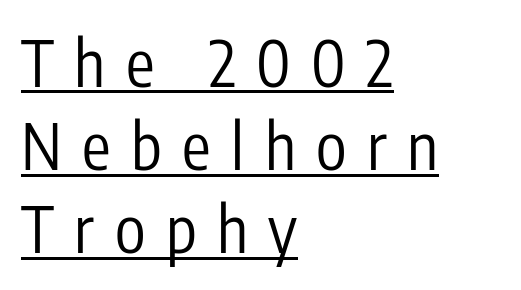
The passage shown stacks its lines at a standard gap. The letters advance in unequal steps, a hallmark of proportional type. Weight: not bold — regular or lighter. Italic? Not at all — the glyphs are vertical. Is there an underline? Yes — a line sits under the letters.
